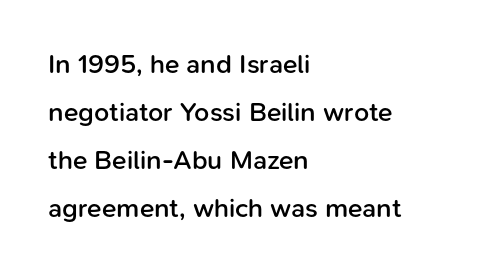
The image shows 27 px text type, upright; set left-aligned, line spacing 1.78x, normal letter spacing, not underlined.
